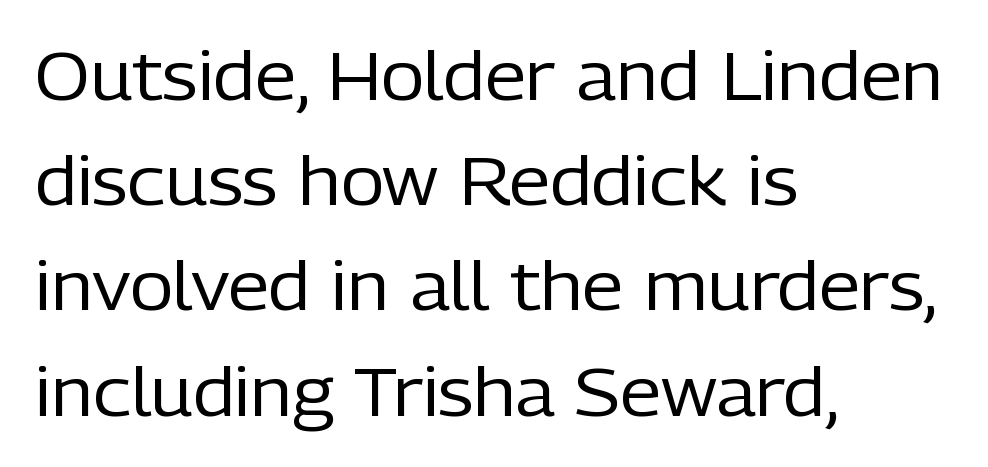
The image shows 67 px regular-weight sans-serif type, upright; set left-aligned, normal line spacing (1.57x), normal letter spacing, not underlined; low stroke contrast and a medium x-height.
